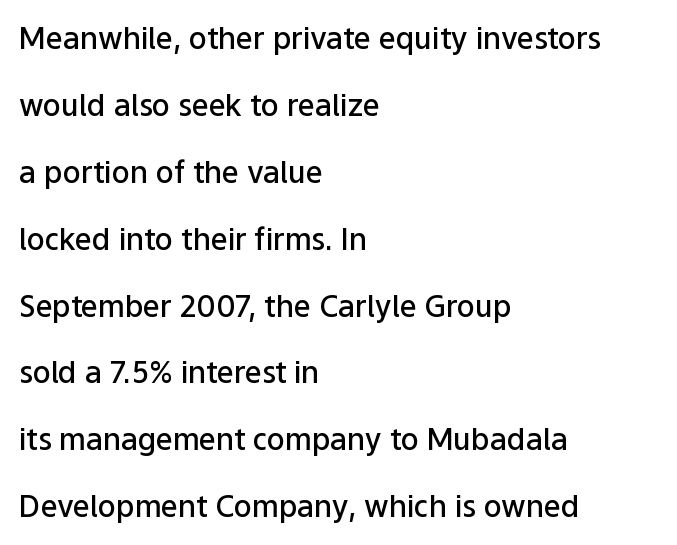
Q: Is the text bold? A: Semi-bold.
Q: Is the text italic (slanted)? A: No, it is upright.
Q: Is the typeface a serif or a sans-serif typeface? A: Sans-serif.
Q: Is the text underlined? A: No.
Q: How is the paragraph aligned? A: Left-aligned.
Q: Is the spacing between letters normal or unusually wide? A: Normal.
Q: Is the spacing between lines tight, normal or loose? A: Loose.
Q: Width (condensed, normal, or wide)? A: Normal.
Q: Stroke contrast? A: Low.
Q: x-height? A: Medium.
Q: Monospaced? A: No.
